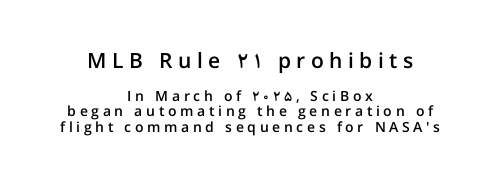
{"italic": "no", "bold": "semi", "underline": "no", "align": "center", "line_spacing": "tight", "line_spacing_ratio": 1.1, "letter_spacing": "wide", "letter_spacing_em": 0.26, "larger_block": "first", "size_ratio": 1.5, "glyph_px": 21}
